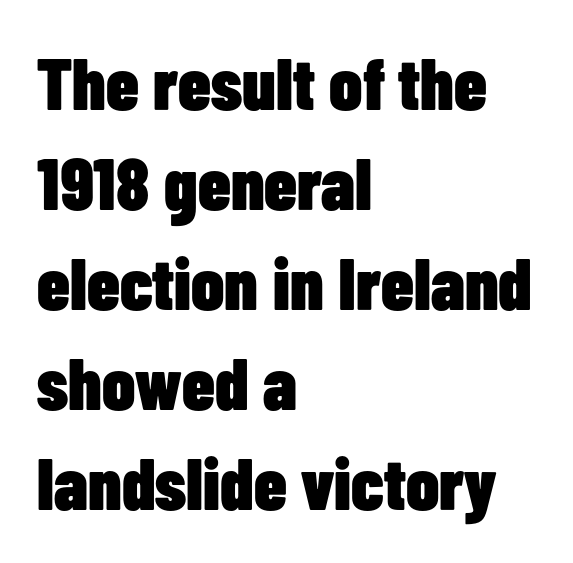
Interline gaps are of average width in this sample. Observe the ordinary spacing: letters are neighbours, not strangers. Does the lettering tilt? It doesn't — this is upright. The foot of each line stays bare and open.
